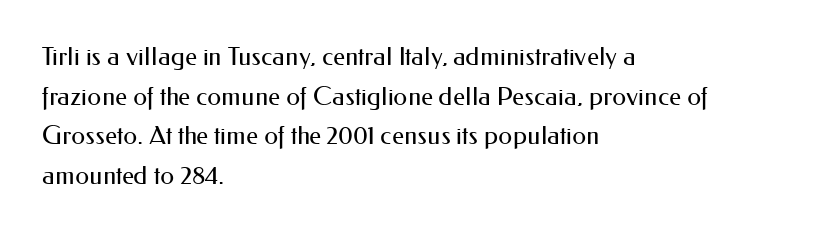
Q: Is the text bold? A: No.
Q: Is the text italic (slanted)? A: No, it is upright.
Q: Is the text underlined? A: No.
Q: How is the paragraph aligned? A: Left-aligned.
Q: Is the spacing between letters normal or unusually wide? A: Normal.
Q: Is the spacing between lines tight, normal or loose? A: Normal.
